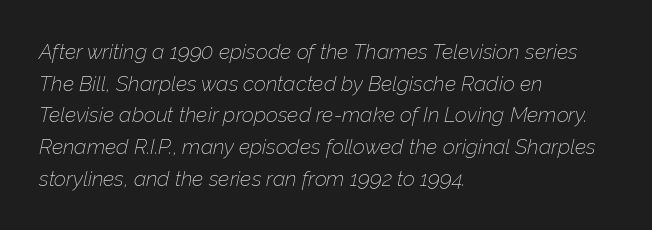
The vertical gap from one line to the next is medium. The space directly below the letters is spotless. The face looks like a standard text weight, possibly lighter. The lines in this sample share a left origin and differ only in where they stop. This sample uses an oblique cut, with every glyph tilted off the vertical. Observe the ordinary spacing: letters are neighbours, not strangers.
